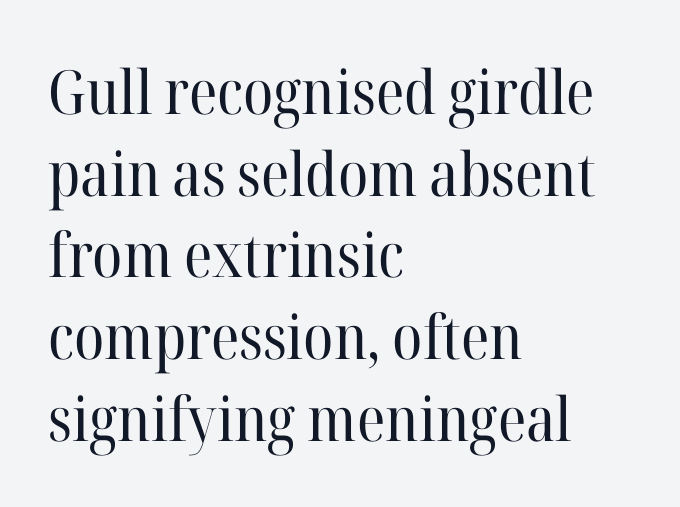
The image shows 61 px regular-weight serif type, upright; set left-aligned, normal line spacing (1.34x), normal letter spacing, not underlined; high stroke contrast and a medium x-height.
